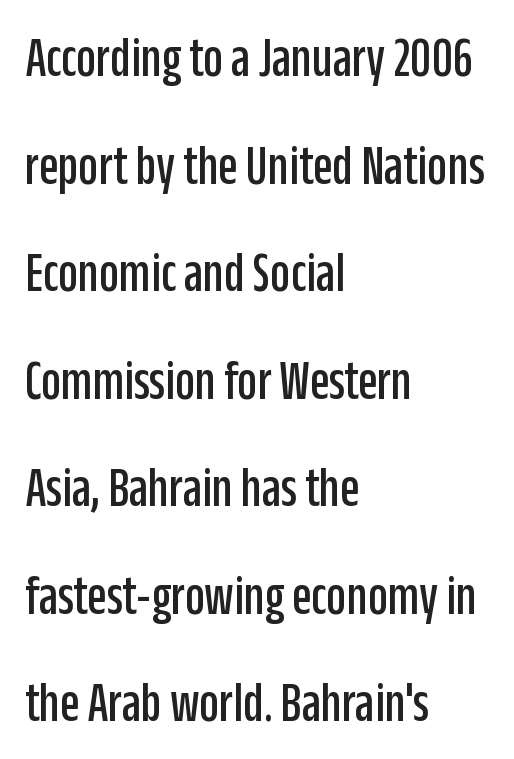
{"serif": "no", "italic": "no", "width": "condensed", "stroke_contrast": "low", "x_height": "large", "monospaced": "no", "underline": "no", "align": "left", "line_spacing": "loose", "line_spacing_ratio": 1.92, "letter_spacing": "normal", "letter_spacing_em": 0.0, "glyph_px": 56}
